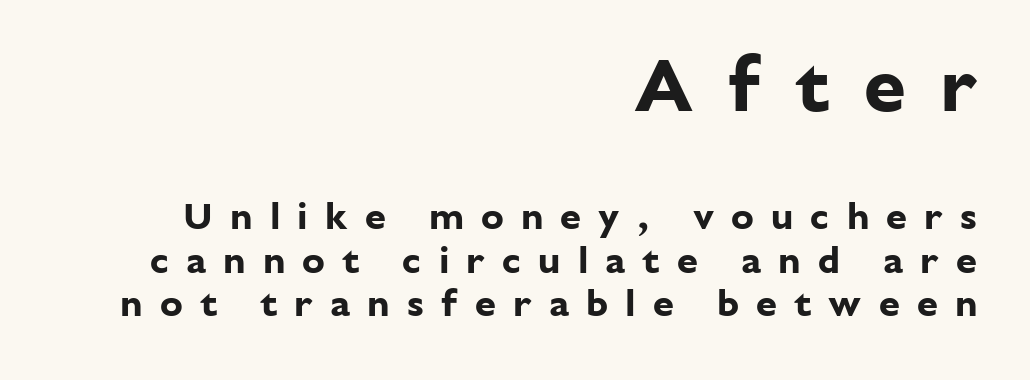
Q: Is the text bold? A: Yes.
Q: Is the text italic (slanted)? A: No, it is upright.
Q: Is the typeface a serif or a sans-serif typeface? A: Sans-serif.
Q: Is the text underlined? A: No.
Q: How is the paragraph aligned? A: Right-aligned.
Q: Is the spacing between letters normal or unusually wide? A: Unusually wide.
Q: Is the spacing between lines tight, normal or loose? A: Tight.
Q: Which block of text is set in a larger size, the first (top) or the second (bottom)? A: The first (top) one.
Q: Width (condensed, normal, or wide)? A: Normal.
Q: Stroke contrast? A: Low.
Q: x-height? A: Medium.
Q: Monospaced? A: No.
